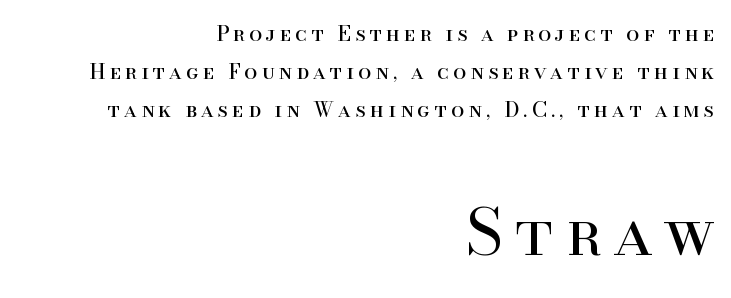
The image shows 64 px regular-weight serif type, upright; set right-aligned, line spacing 1.82x, unusually wide letter spacing (+0.2 em), not underlined; the second (bottom) block is 3.05x larger; high stroke contrast and a small x-height.
